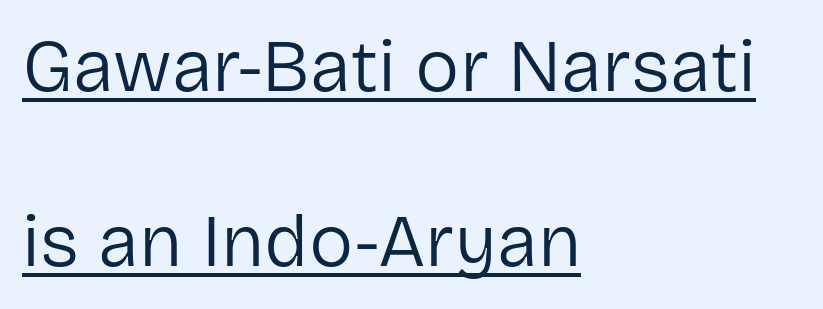
Q: Is the text bold? A: No.
Q: Is the text italic (slanted)? A: No, it is upright.
Q: Is the typeface a serif or a sans-serif typeface? A: Sans-serif.
Q: Is the text underlined? A: Yes.
Q: How is the paragraph aligned? A: Left-aligned.
Q: Is the spacing between letters normal or unusually wide? A: Normal.
Q: Is the spacing between lines tight, normal or loose? A: Loose.
Q: Width (condensed, normal, or wide)? A: Normal.
Q: Stroke contrast? A: Low.
Q: x-height? A: Medium.
Q: Monospaced? A: No.
